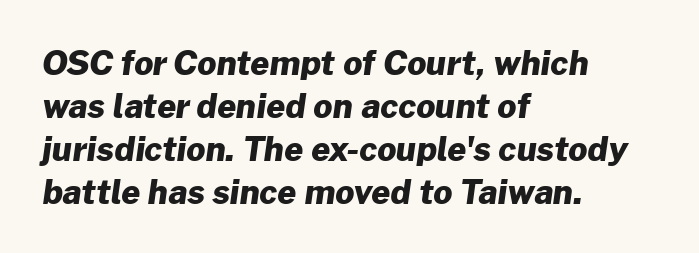
The space beneath each line is pristine and unruled. The letters advance in unequal steps, a hallmark of proportional type. The compositor pushed each line to the left boundary. Tracking here is standard; glyphs follow each other at the usual distance.
